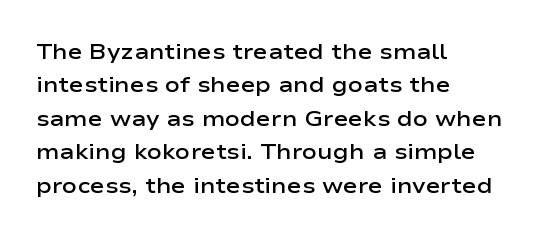
{"italic": "no", "bold": "semi", "underline": "no", "align": "left", "line_spacing": "normal", "line_spacing_ratio": 1.52, "letter_spacing": "normal", "letter_spacing_em": 0.0, "glyph_px": 22}
